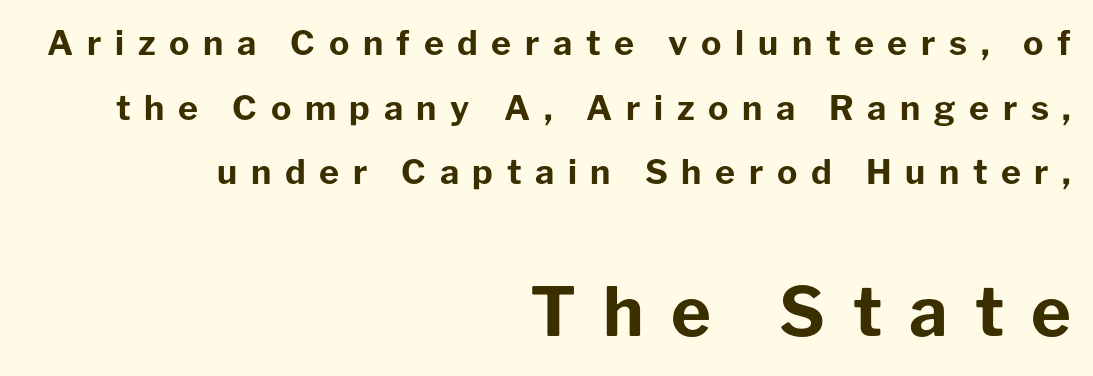
Is the type bold? Yes — the strokes are clearly thick and heavy. Is the letter spacing exaggerated? Yes — the characters are pushed far apart. Nope, not italic — everything's standing straight. Baseline-to-baseline distance is far greater than the letter height. Here the designer chose a conventional face with non-uniform glyph widths.
